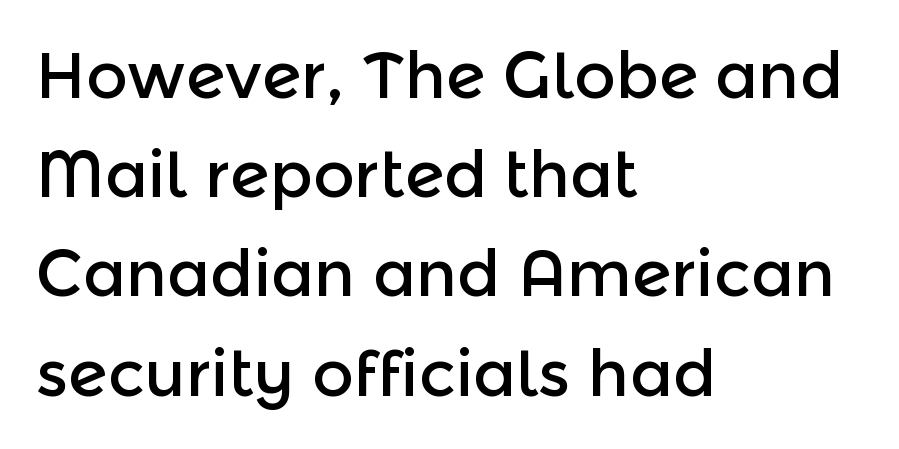
The image shows 64 px sans-serif type, upright; set left-aligned, normal line spacing (1.55x), normal letter spacing, not underlined; a medium x-height.
